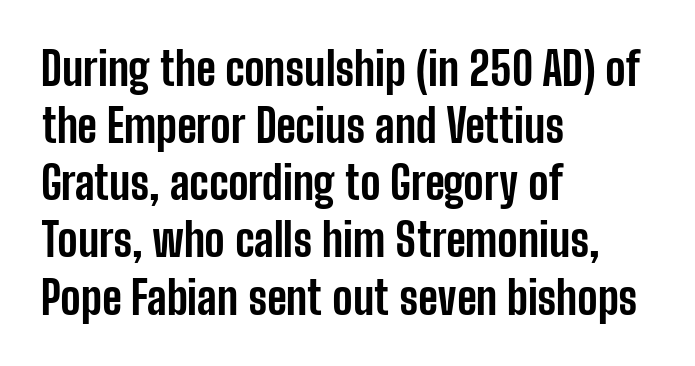
{"serif": "no", "italic": "no", "bold": "yes", "weight": "bold", "width": "condensed", "stroke_contrast": "low", "x_height": "medium", "monospaced": "no", "underline": "no", "align": "left", "line_spacing": "normal", "line_spacing_ratio": 1.27, "letter_spacing": "normal", "letter_spacing_em": 0.0, "glyph_px": 45}
